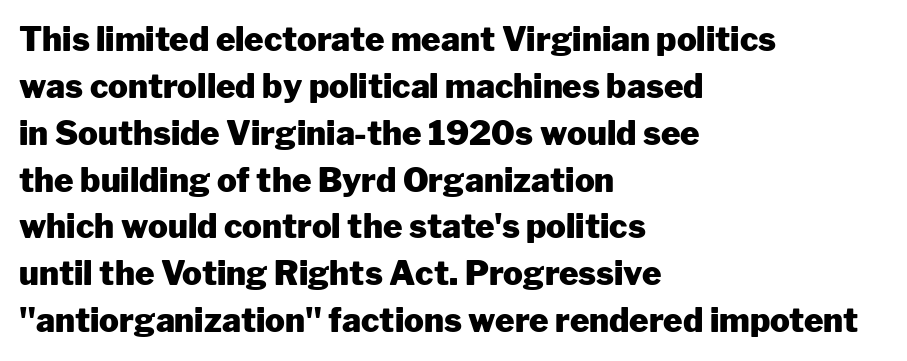
Q: Is the text bold? A: Yes.
Q: Is the text italic (slanted)? A: No, it is upright.
Q: Is the typeface a serif or a sans-serif typeface? A: Sans-serif.
Q: Is the text underlined? A: No.
Q: How is the paragraph aligned? A: Left-aligned.
Q: Is the spacing between letters normal or unusually wide? A: Normal.
Q: Is the spacing between lines tight, normal or loose? A: Normal.
Q: Width (condensed, normal, or wide)? A: Normal.
Q: Stroke contrast? A: Low.
Q: x-height? A: Medium.
Q: Monospaced? A: No.
